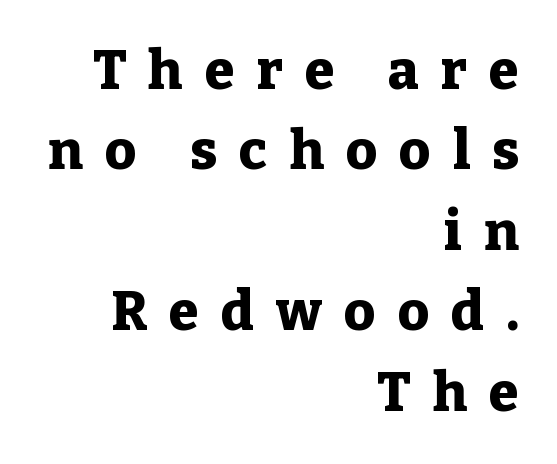
{"serif": "yes", "italic": "no", "bold": "yes", "weight": "heavy", "width": "normal", "stroke_contrast": "low", "x_height": "medium", "monospaced": "no", "underline": "no", "align": "right", "line_spacing": "normal", "line_spacing_ratio": 1.49, "letter_spacing": "wide", "letter_spacing_em": 0.41, "glyph_px": 54}
